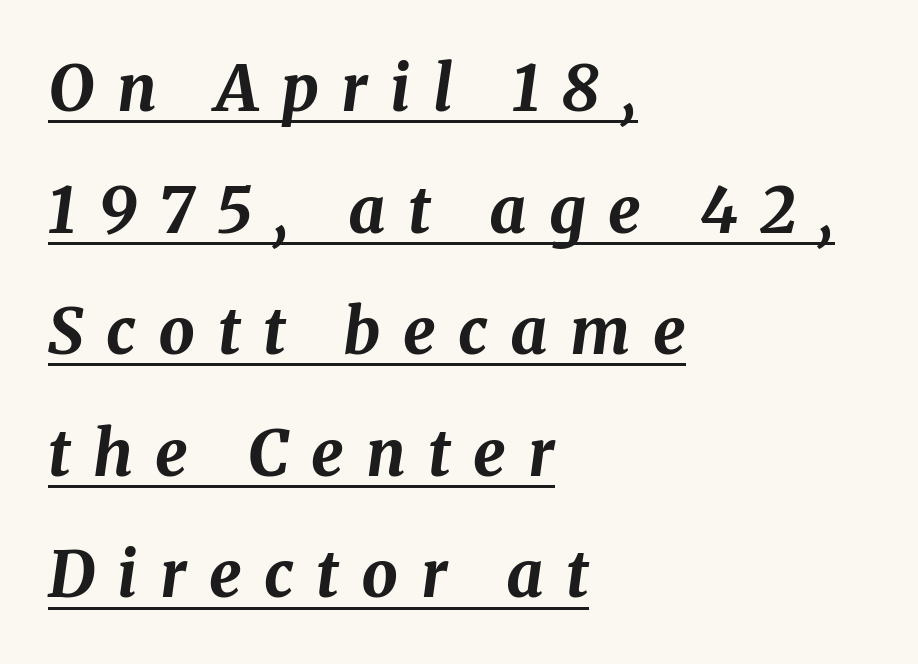
If you drew a ruler down the left edge, every line would touch it. Tracking value appears strongly positive — letters spread wide. The string is rendered with underlining switched on. Notice how the stems are inclined rather than vertical — that's the hallmark of italics. The rendering uses a bold face; every stroke is thick and dark. These lines are rendered in a variable-pitch font.
